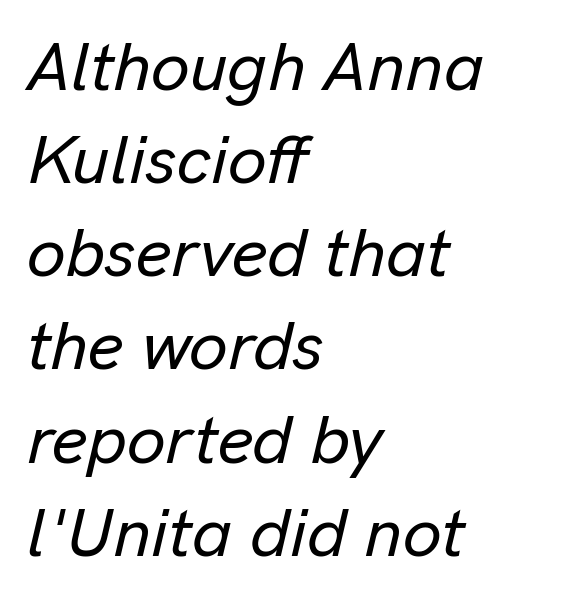
Q: Is the text italic (slanted)? A: Yes, it leans right by about 13 degrees.
Q: Is the text underlined? A: No.
Q: How is the paragraph aligned? A: Left-aligned.
Q: Is the spacing between letters normal or unusually wide? A: Normal.
Q: Is the spacing between lines tight, normal or loose? A: Normal.
Q: Width (condensed, normal, or wide)? A: Normal.
Q: Stroke contrast? A: Low.
Q: x-height? A: Medium.
Q: Monospaced? A: No.
